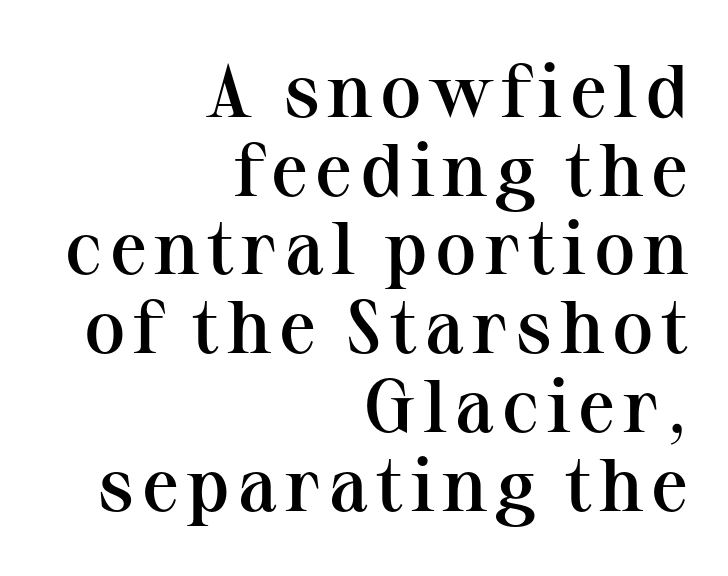
Rendered with straight, roman letterforms. Lines of text with bare space underneath. Cramped leading. Check where the strokes stop: tiny serifs finish them off. Horizontal alignment here is rightward, an uncommon choice for prose. Emphasis by weight is partial: semibold.
